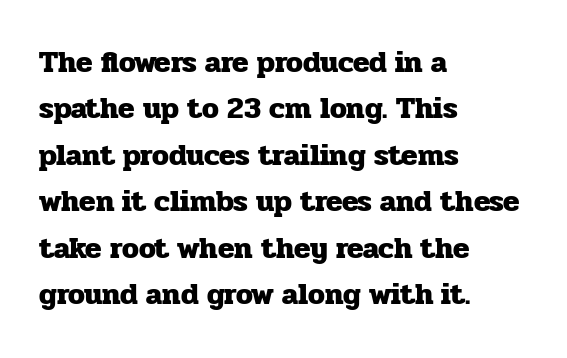
A typesetter would call this zero additional tracking. The setting favours the left margin, as ordinary paragraphs usually do. Note: serifs present on the glyphs. Posture: straight, roman, zero tilt. Plenty of ink on the page — the face is bold. How would I describe the line gaps? Plain and ordinary.
